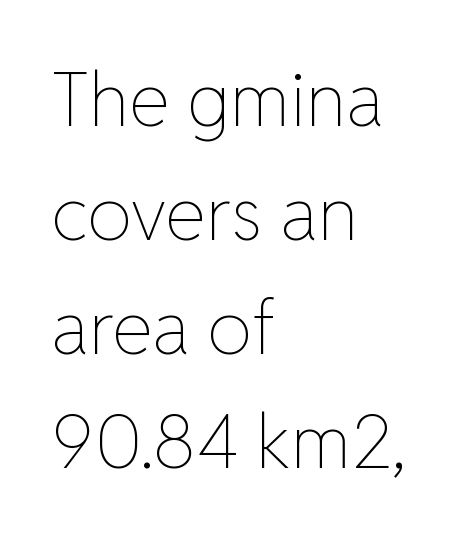
Lines of text with bare space underneath. This sample has the flowing, uneven cadence of proportional lettering. Vertical strokes here are truly vertical. The tracking reads as untouched default to a designer's eye. Students, observe: this is what conventionally led text looks like.
